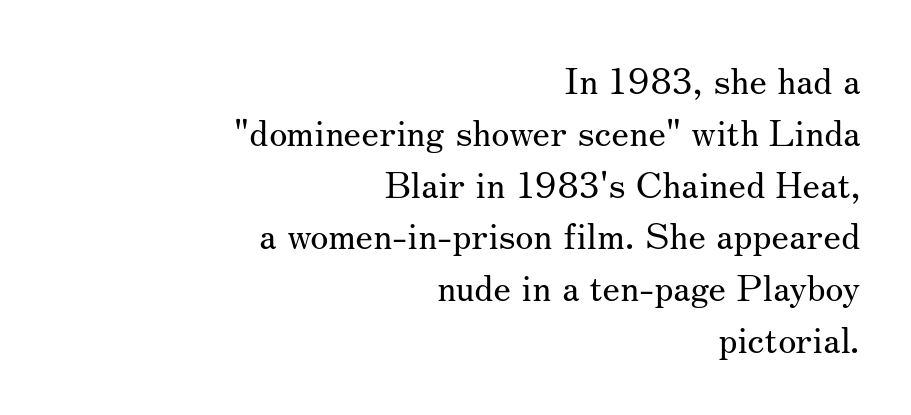
The image shows 37 px regular-weight serif type, upright; set right-aligned, normal line spacing (1.4x), normal letter spacing, not underlined; medium stroke contrast and a small x-height.
